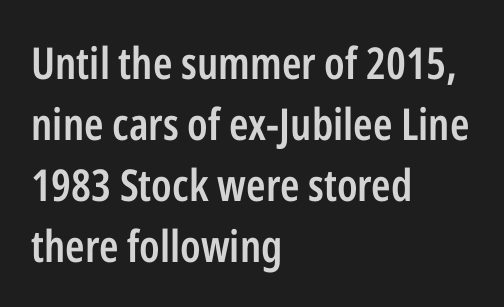
The image shows 44 px semibold, condensed sans-serif type, upright; set left-aligned, normal line spacing (1.39x), normal letter spacing, not underlined; low stroke contrast and a medium x-height.
